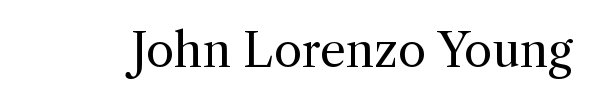
The image shows 46 px regular-weight serif type, upright; set normal letter spacing, not underlined; a medium x-height.
